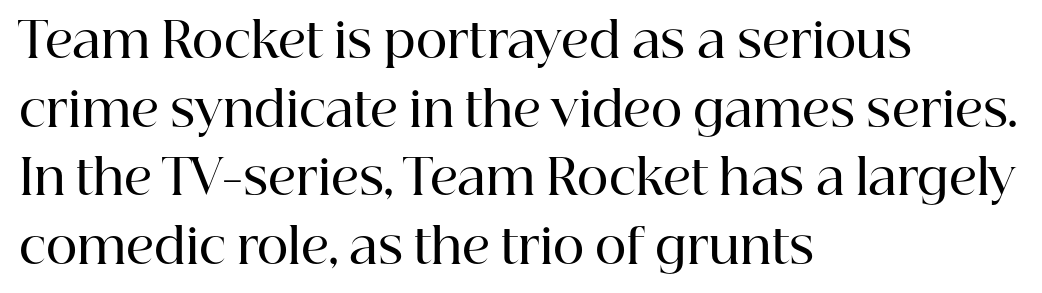
Leading: standard. Tall strokes in this sample are plumb rather than angled. Slightly chunky letters — semibold, I'd say, not full bold. The lines in this sample share a left origin and differ only in where they stop. Descender tails drop into unmarked territory.
